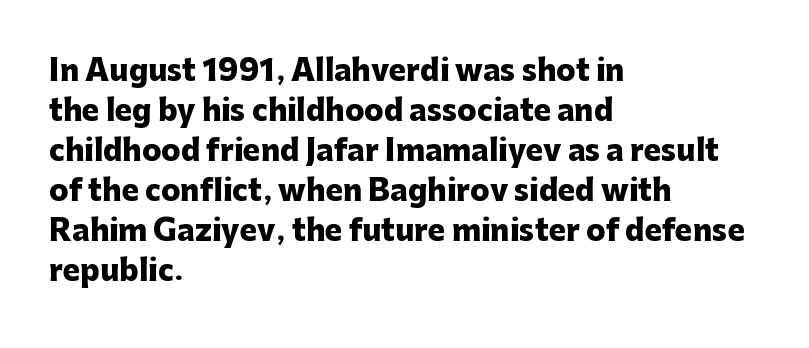
Q: Is the text bold? A: Yes.
Q: Is the text italic (slanted)? A: No, it is upright.
Q: Is the typeface a serif or a sans-serif typeface? A: Sans-serif.
Q: Is the text underlined? A: No.
Q: How is the paragraph aligned? A: Left-aligned.
Q: Is the spacing between letters normal or unusually wide? A: Normal.
Q: Is the spacing between lines tight, normal or loose? A: Normal.
Q: Width (condensed, normal, or wide)? A: Normal.
Q: Stroke contrast? A: Low.
Q: x-height? A: Medium.
Q: Monospaced? A: No.
